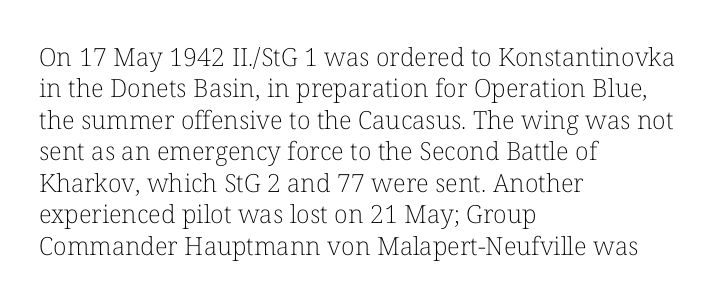
{"italic": "no", "bold": "no", "underline": "no", "align": "left", "line_spacing": "normal", "line_spacing_ratio": 1.26, "letter_spacing": "normal", "letter_spacing_em": 0.0, "glyph_px": 25}
